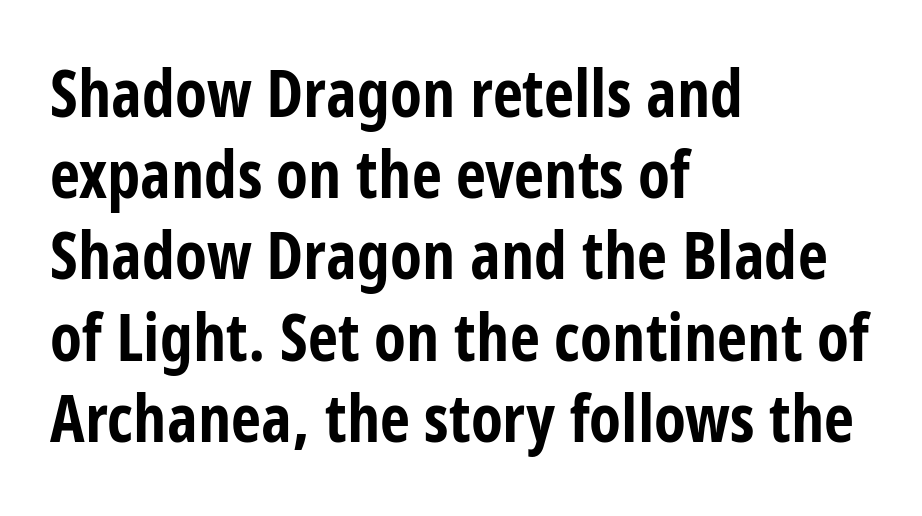
Q: Is the text bold? A: Yes.
Q: Is the text italic (slanted)? A: No, it is upright.
Q: Is the typeface a serif or a sans-serif typeface? A: Sans-serif.
Q: Is the text underlined? A: No.
Q: How is the paragraph aligned? A: Left-aligned.
Q: Is the spacing between letters normal or unusually wide? A: Normal.
Q: Width (condensed, normal, or wide)? A: Condensed.
Q: Stroke contrast? A: Low.
Q: x-height? A: Large.
Q: Monospaced? A: No.
